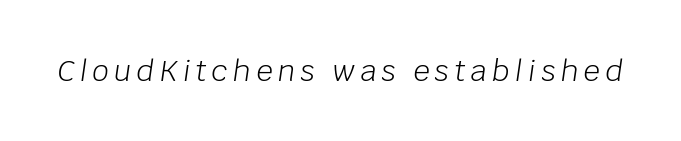
Check the space under the baseline: it is left empty. The face looks like a standard text weight, possibly lighter. The specimen reads as italic at a glance. Proportional: the letters do not fall into vertical columns.
